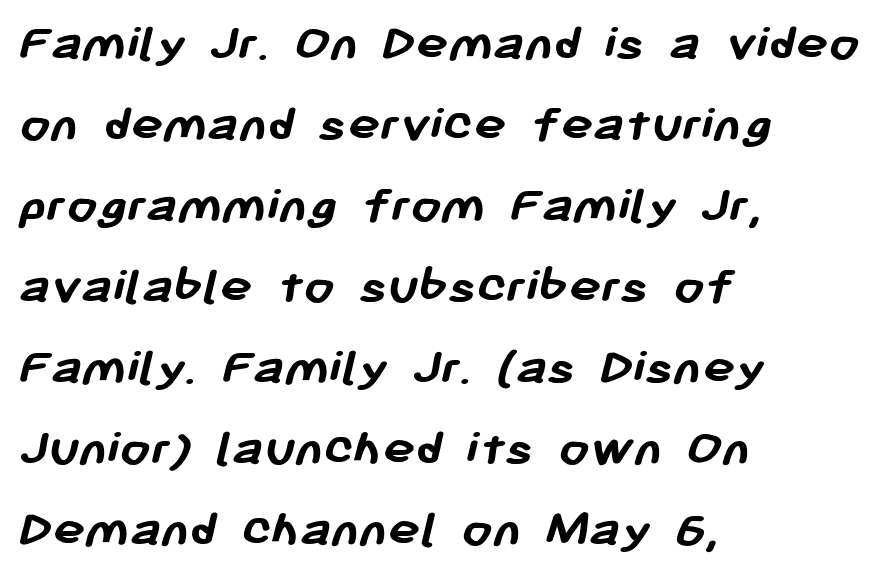
{"serif": "no", "bold": "yes", "weight": "semibold", "width": "normal", "stroke_contrast": "low", "x_height": "medium", "monospaced": "no", "underline": "no", "align": "left", "line_spacing": "normal", "line_spacing_ratio": 1.5, "letter_spacing": "normal", "letter_spacing_em": 0.0, "glyph_px": 54}
